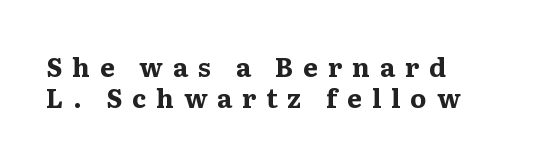
The image shows 26 px bold type, upright; set left-aligned, line spacing 1.2x, unusually wide letter spacing (+0.38 em), not underlined.
